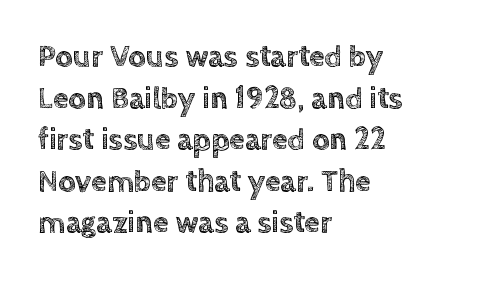
Q: Is the text italic (slanted)? A: No, it is upright.
Q: Is the text underlined? A: No.
Q: How is the paragraph aligned? A: Left-aligned.
Q: Is the spacing between letters normal or unusually wide? A: Normal.
Q: Is the spacing between lines tight, normal or loose? A: Normal.
Q: Width (condensed, normal, or wide)? A: Normal.
Q: x-height? A: Large.
Q: Monospaced? A: No.
